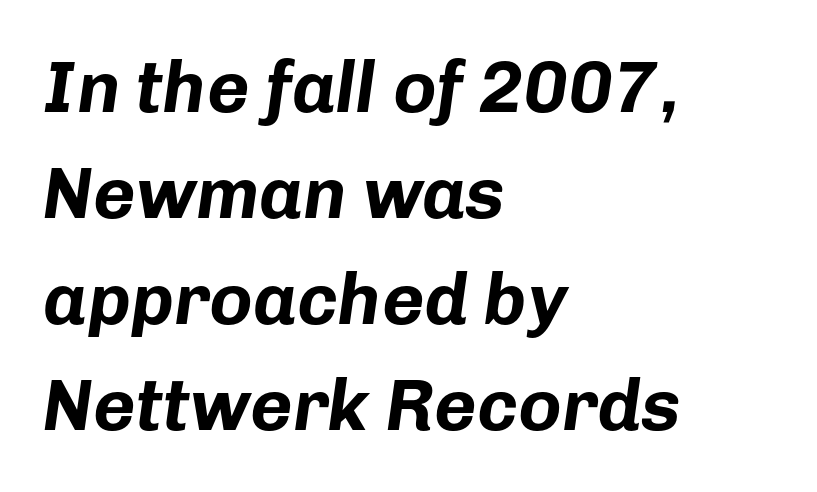
{"italic": "yes", "lean": "right", "slant_degrees": 8, "bold": "yes", "weight": "bold", "width": "normal", "stroke_contrast": "low", "x_height": "medium", "monospaced": "no", "underline": "no", "align": "left", "line_spacing": "normal", "line_spacing_ratio": 1.45, "letter_spacing": "normal", "letter_spacing_em": 0.0, "glyph_px": 73}
